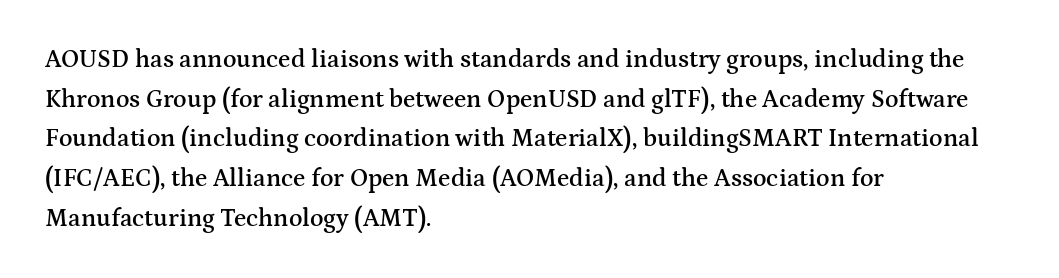
Q: Is the text bold? A: Semi-bold.
Q: Is the text italic (slanted)? A: No, it is upright.
Q: Is the text underlined? A: No.
Q: How is the paragraph aligned? A: Left-aligned.
Q: Is the spacing between letters normal or unusually wide? A: Normal.
Q: Is the spacing between lines tight, normal or loose? A: Normal.
